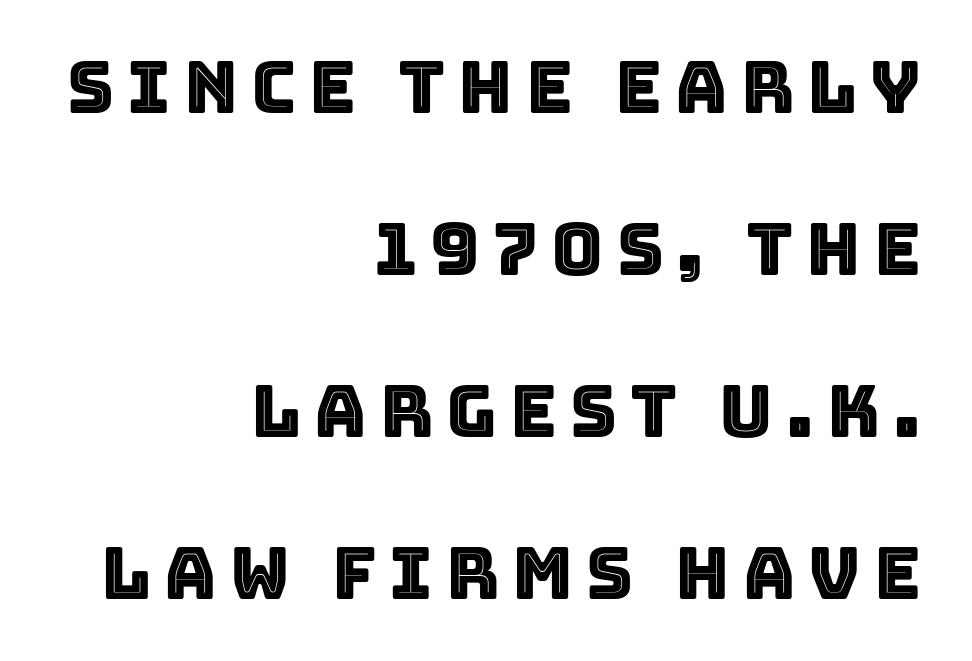
{"italic": "no", "width": "normal", "x_height": "large", "monospaced": "no", "underline": "no", "align": "right", "line_spacing": "loose", "line_spacing_ratio": 2.25, "glyph_px": 72}
